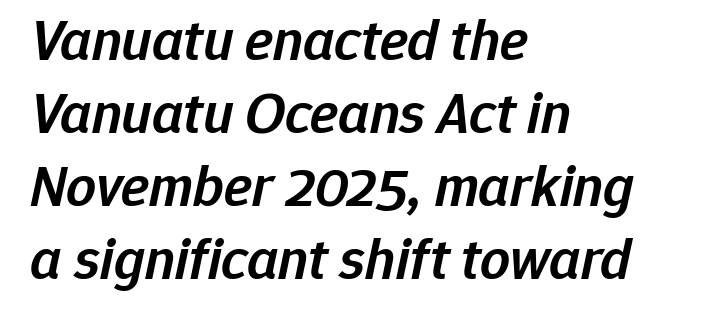
{"italic": "yes", "lean": "right", "slant_degrees": 12, "bold": "semi", "weight": "semibold", "width": "normal", "stroke_contrast": "low", "x_height": "medium", "monospaced": "no", "underline": "no", "align": "left", "line_spacing_ratio": 1.24, "letter_spacing": "normal", "letter_spacing_em": 0.0, "glyph_px": 59}
